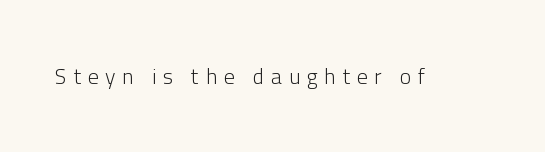
{"italic": "no", "bold": "no", "underline": "no", "letter_spacing": "wide", "letter_spacing_em": 0.3, "glyph_px": 22}
